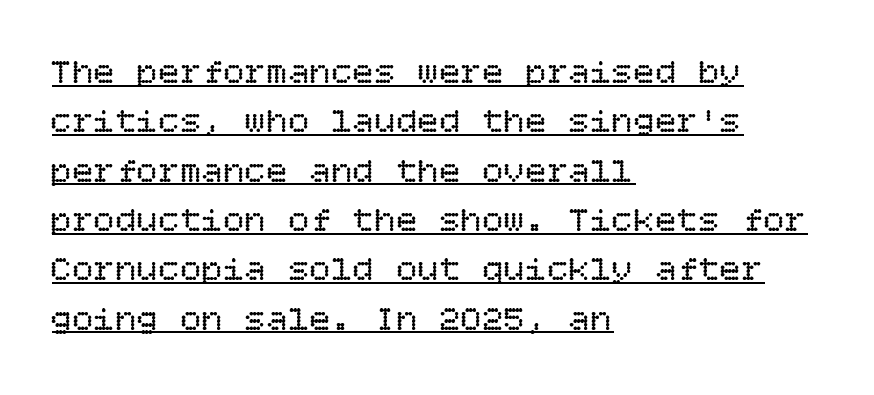
Short note: letters normally spaced. Underlined type. Normally led — the rows are evenly, conventionally spaced. Stems here are at most as thick as an everyday book face.
